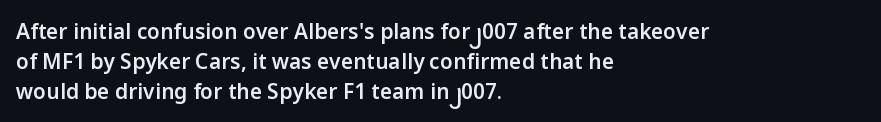
Q: Is the text bold? A: Semi-bold.
Q: Is the text italic (slanted)? A: No, it is upright.
Q: Is the text underlined? A: No.
Q: How is the paragraph aligned? A: Left-aligned.
Q: Is the spacing between letters normal or unusually wide? A: Normal.
Q: Is the spacing between lines tight, normal or loose? A: Normal.
